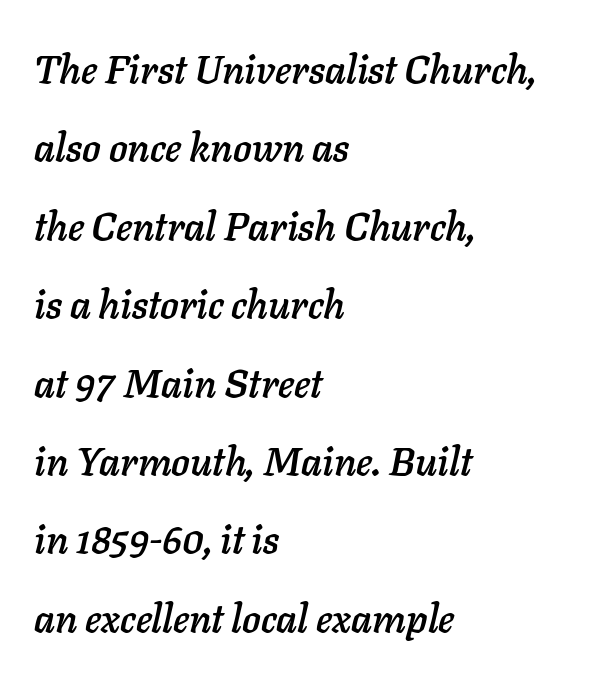
Q: Is the text italic (slanted)? A: Yes, it leans right by about 11 degrees.
Q: Is the text underlined? A: No.
Q: How is the paragraph aligned? A: Left-aligned.
Q: Is the spacing between letters normal or unusually wide? A: Normal.
Q: Is the spacing between lines tight, normal or loose? A: Loose.
Q: Width (condensed, normal, or wide)? A: Normal.
Q: Stroke contrast? A: Low.
Q: x-height? A: Medium.
Q: Monospaced? A: No.
